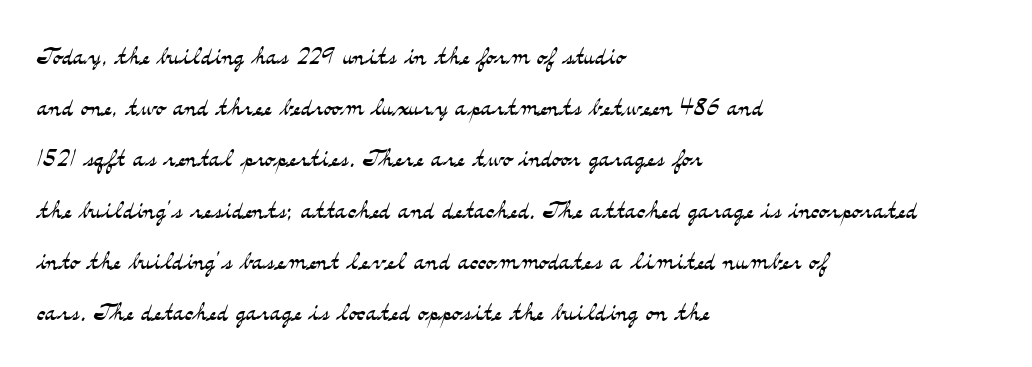
The letterforms sit shoulder to shoulder at normal distance. Regular leading. Is the type heavy? It reads as light-to-regular instead. Do the characters align in a grid? No, the font is proportional. Descenders hang freely into open space.
